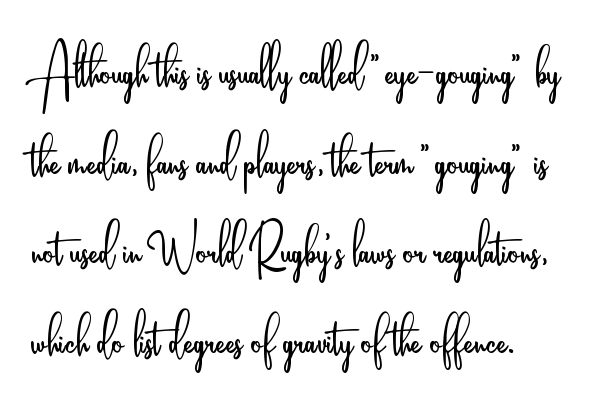
Q: Is the text bold? A: No.
Q: Is the typeface a serif or a sans-serif typeface? A: Sans-serif.
Q: Is the text underlined? A: No.
Q: How is the paragraph aligned? A: Left-aligned.
Q: Is the spacing between letters normal or unusually wide? A: Normal.
Q: Is the spacing between lines tight, normal or loose? A: Normal.
Q: Width (condensed, normal, or wide)? A: Condensed.
Q: Stroke contrast? A: Low.
Q: x-height? A: Small.
Q: Monospaced? A: No.
